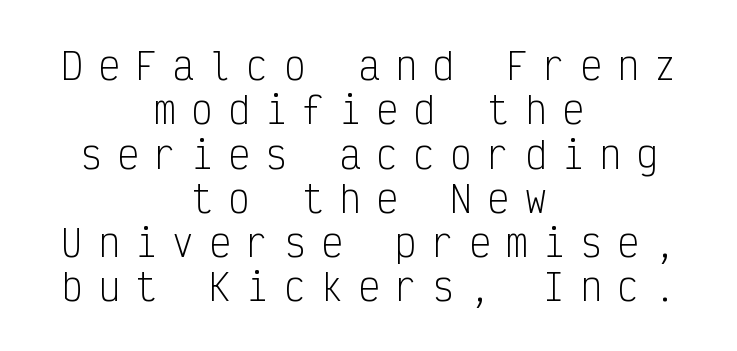
The image shows 36 px light, condensed sans-serif type, upright, monospaced; set centered, line spacing 1.23x, unusually wide letter spacing (+0.43 em), not underlined; low stroke contrast and a medium x-height.
